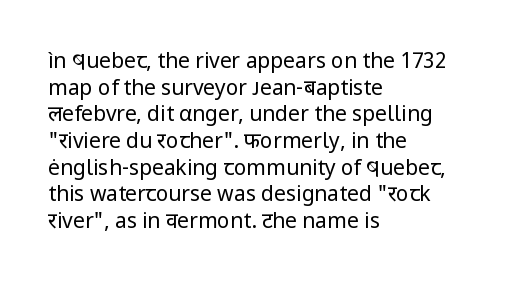
{"italic": "no", "bold": "no", "underline": "no", "align": "left", "line_spacing": "normal", "line_spacing_ratio": 1.27, "letter_spacing": "normal", "letter_spacing_em": 0.0, "glyph_px": 21}
